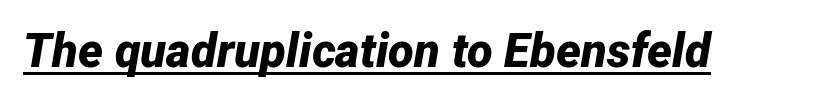
Q: Is the text bold? A: Yes.
Q: Is the text italic (slanted)? A: Yes, it leans right by about 12 degrees.
Q: Is the text underlined? A: Yes.
Q: Is the spacing between letters normal or unusually wide? A: Normal.
Q: Width (condensed, normal, or wide)? A: Normal.
Q: Stroke contrast? A: Low.
Q: x-height? A: Medium.
Q: Monospaced? A: No.
